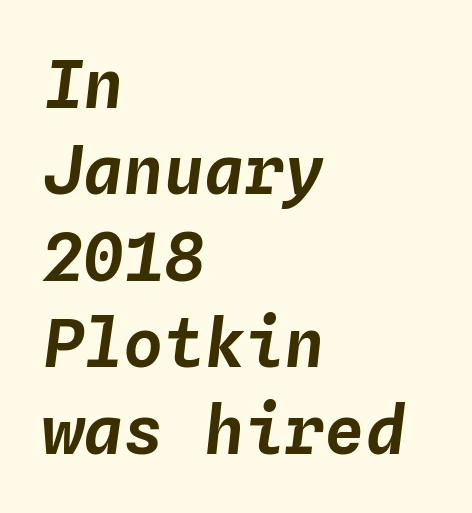
Quick note: underline off. This sample has the even, mechanical cadence of fixed-width lettering. A typesetter would call this leading conventional body-copy spacing. Slanted lettering throughout.
